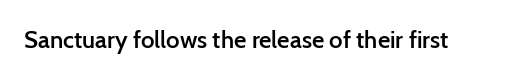
{"italic": "no", "bold": "semi", "underline": "no", "letter_spacing": "normal", "letter_spacing_em": 0.0, "glyph_px": 24}
